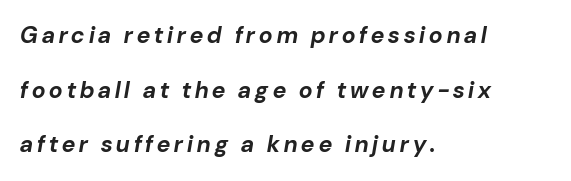
Compared with an ordinary text face, these strokes are far heavier — a full bold. If you drew a ruler down the left edge, every line would touch it. The axis of the letterforms is tilted away from vertical. How would I describe the line gaps? Wide and relaxed. Rule under the text: the space is simply empty.
